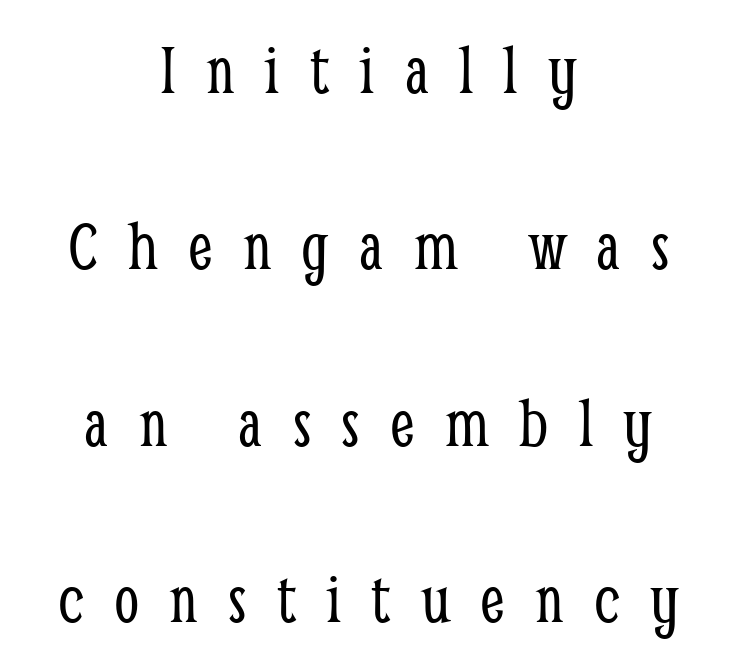
This is roman type, the default non-slanted kind. Regarding serifs, this sample has them. The foot of each line stays bare and open. Successive baselines arrive slowly, with a big drop between each. The compositor balanced each line on the midline. Does extra space separate the letters? Yes, quite a lot of it.
